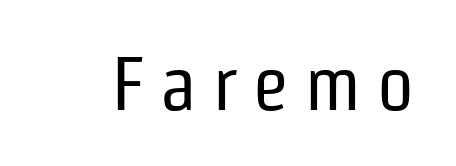
{"serif": "no", "italic": "no", "bold": "no", "weight": "regular", "width": "condensed", "stroke_contrast": "low", "x_height": "medium", "monospaced": "no", "underline": "no", "letter_spacing": "wide", "letter_spacing_em": 0.2, "glyph_px": 76}
